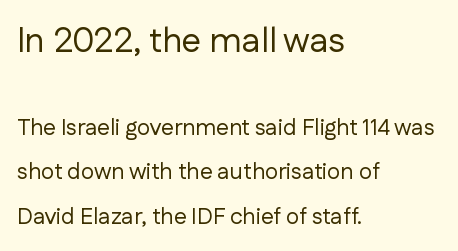
The image shows 35 px regular-weight sans-serif type, upright; set left-aligned, loose line spacing (1.92x), normal letter spacing, not underlined; the first (top) block is 1.52x larger; low stroke contrast and a medium x-height.
